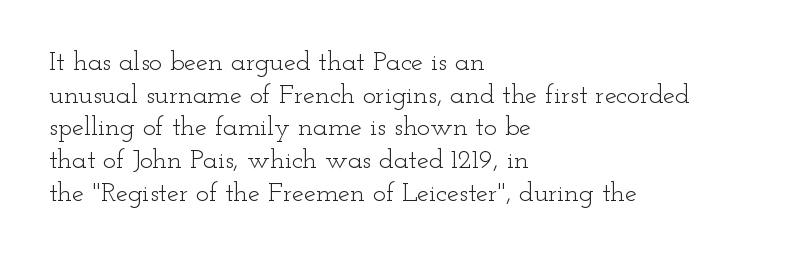
What stands out about the letter spacing? Nothing — it is the standard amount. This is not heavy type; no bold has been used. Just letters on the line, the space beneath them empty. Notice how the stems are strictly vertical — no italics here. This rendering uses left alignment, leaving the right contour irregular.
